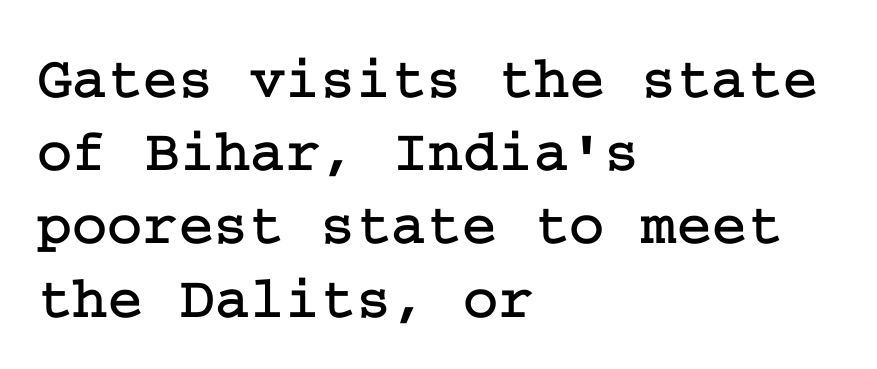
Examine the stroke ends and you'll spot serifs. Layout note: lines flush left. Tracking here is standard; glyphs follow each other at the usual distance. Notice how the stems are strictly vertical — no italics here. Glance below the letters and you will spot only blank space.
